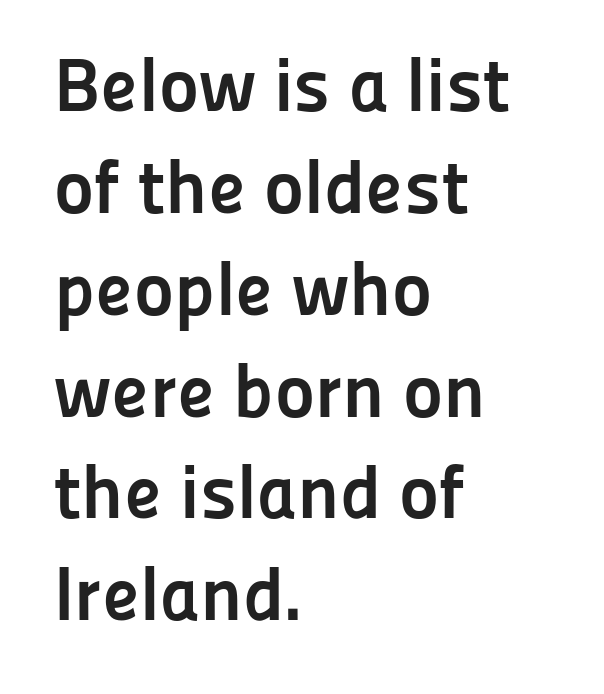
Q: Is the text bold? A: Yes.
Q: Is the text italic (slanted)? A: No, it is upright.
Q: Is the typeface a serif or a sans-serif typeface? A: Sans-serif.
Q: Is the text underlined? A: No.
Q: How is the paragraph aligned? A: Left-aligned.
Q: Is the spacing between letters normal or unusually wide? A: Normal.
Q: Is the spacing between lines tight, normal or loose? A: Normal.
Q: Width (condensed, normal, or wide)? A: Normal.
Q: Stroke contrast? A: Low.
Q: x-height? A: Medium.
Q: Monospaced? A: No.
